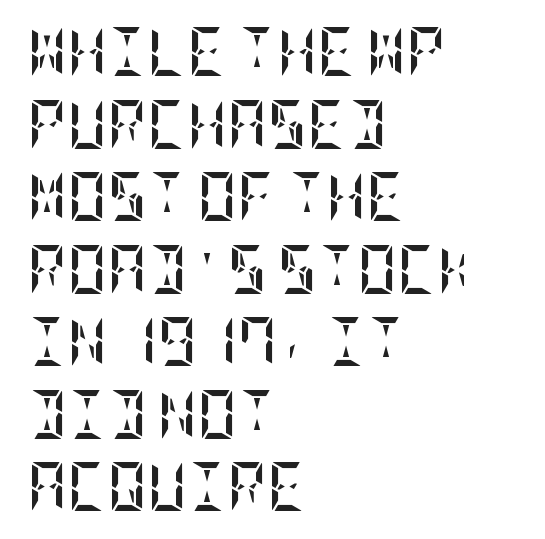
Q: Is the text bold? A: Yes.
Q: Is the text italic (slanted)? A: No, it is upright.
Q: Is the text underlined? A: No.
Q: How is the paragraph aligned? A: Left-aligned.
Q: Is the spacing between letters normal or unusually wide? A: Normal.
Q: Is the spacing between lines tight, normal or loose? A: Normal.
Q: Width (condensed, normal, or wide)? A: Condensed.
Q: Stroke contrast? A: Low.
Q: x-height? A: Large.
